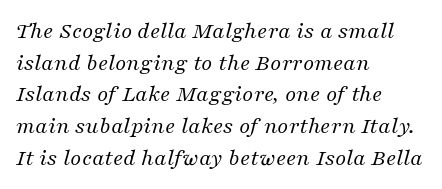
The image shows 24 px text type, italic (leaning right); set left-aligned, normal line spacing (1.32x), normal letter spacing, not underlined.
